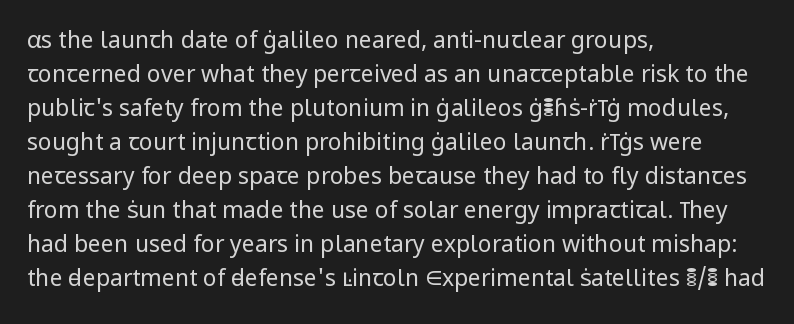
The image shows 23 px text type, upright; set left-aligned, normal line spacing (1.48x), normal letter spacing, not underlined.
